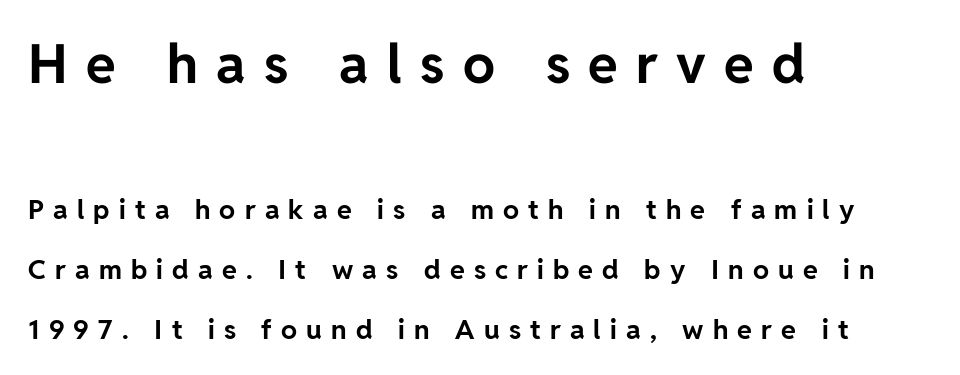
{"serif": "no", "italic": "no", "bold": "yes", "weight": "bold", "width": "normal", "stroke_contrast": "low", "x_height": "medium", "monospaced": "no", "underline": "no", "align": "left", "line_spacing": "loose", "line_spacing_ratio": 2.22, "letter_spacing": "wide", "letter_spacing_em": 0.34, "larger_block": "first", "size_ratio": 2.0, "glyph_px": 54}
